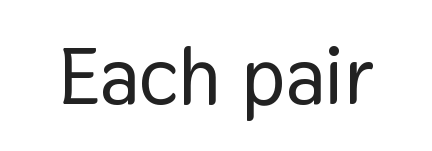
Q: Is the text italic (slanted)? A: No, it is upright.
Q: Is the typeface a serif or a sans-serif typeface? A: Sans-serif.
Q: Is the text underlined? A: No.
Q: Is the spacing between letters normal or unusually wide? A: Normal.
Q: Width (condensed, normal, or wide)? A: Normal.
Q: Stroke contrast? A: Low.
Q: x-height? A: Medium.
Q: Monospaced? A: No.
